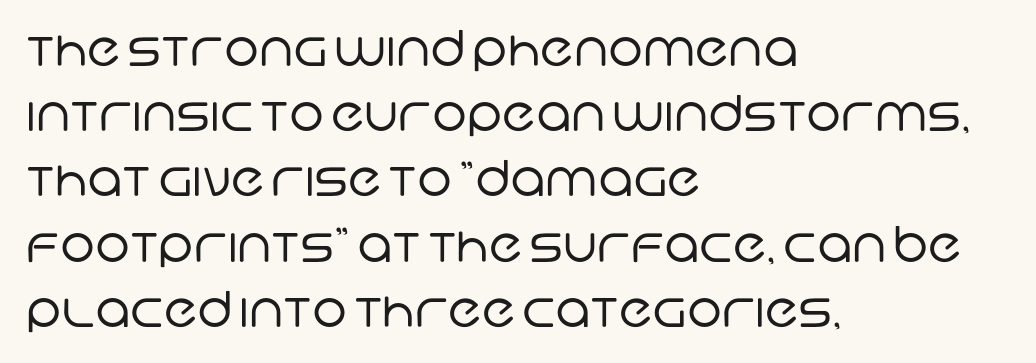
Q: Is the text bold? A: No.
Q: Is the typeface a serif or a sans-serif typeface? A: Sans-serif.
Q: Is the text underlined? A: No.
Q: How is the paragraph aligned? A: Left-aligned.
Q: Is the spacing between letters normal or unusually wide? A: Normal.
Q: Is the spacing between lines tight, normal or loose? A: Normal.
Q: Width (condensed, normal, or wide)? A: Normal.
Q: Stroke contrast? A: Low.
Q: x-height? A: Large.
Q: Monospaced? A: No.
